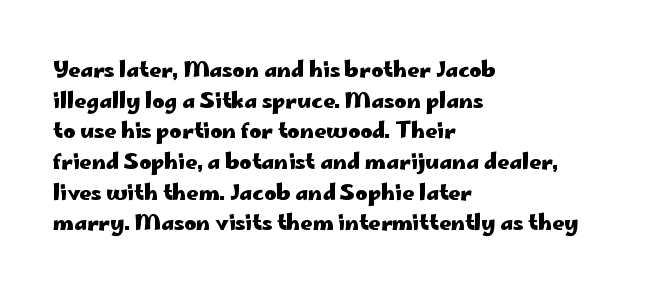
Glyph-to-glyph distance matches everyday printed text. If you drew a line through each stem, it would be perfectly vertical. Horizontal bands of white between lines are of average thickness. Type without underlining. The glyphs have the mass of a bold cut.
